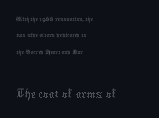
In CSS terms this would be text-align: left. Spacing verdict: proportional, widths tailored to each character. The later block is typeset at a bigger size than the earlier block. The horizontal fit of the characters is conventional and even. The string is rendered with underlining switched off.
